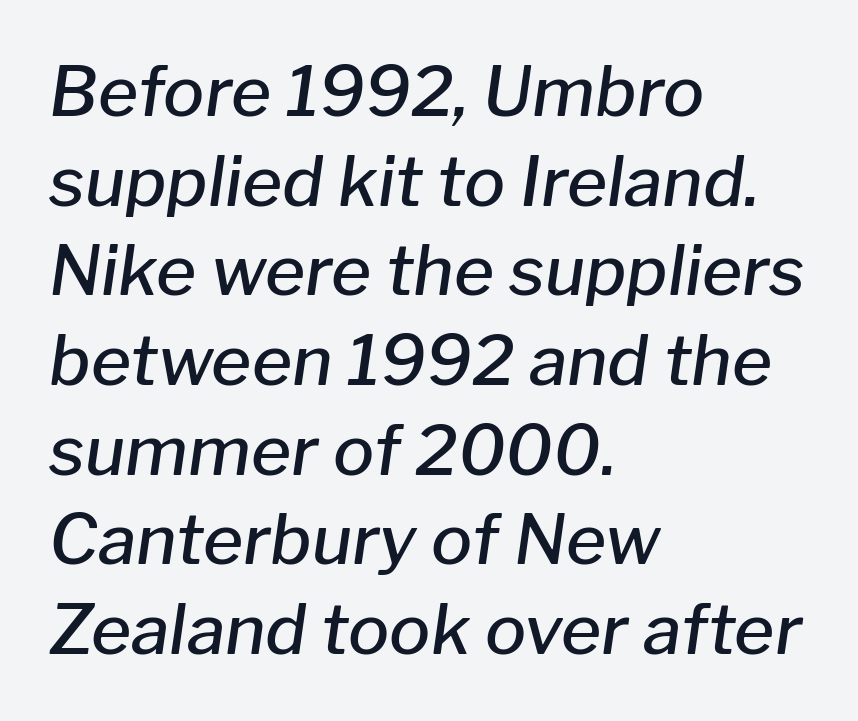
Q: Is the text bold? A: Semi-bold.
Q: Is the text italic (slanted)? A: Yes, it leans right by about 8 degrees.
Q: Is the text underlined? A: No.
Q: How is the paragraph aligned? A: Left-aligned.
Q: Is the spacing between letters normal or unusually wide? A: Normal.
Q: Is the spacing between lines tight, normal or loose? A: Normal.
Q: Width (condensed, normal, or wide)? A: Normal.
Q: Stroke contrast? A: Low.
Q: x-height? A: Medium.
Q: Monospaced? A: No.
